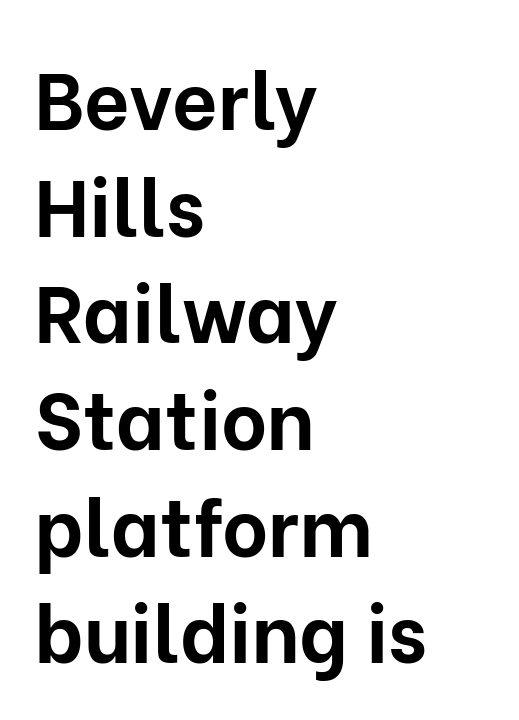
Q: Is the text bold? A: Yes.
Q: Is the text italic (slanted)? A: No, it is upright.
Q: Is the typeface a serif or a sans-serif typeface? A: Sans-serif.
Q: Is the text underlined? A: No.
Q: How is the paragraph aligned? A: Left-aligned.
Q: Is the spacing between letters normal or unusually wide? A: Normal.
Q: Is the spacing between lines tight, normal or loose? A: Normal.
Q: Width (condensed, normal, or wide)? A: Normal.
Q: Stroke contrast? A: Low.
Q: x-height? A: Medium.
Q: Monospaced? A: No.
